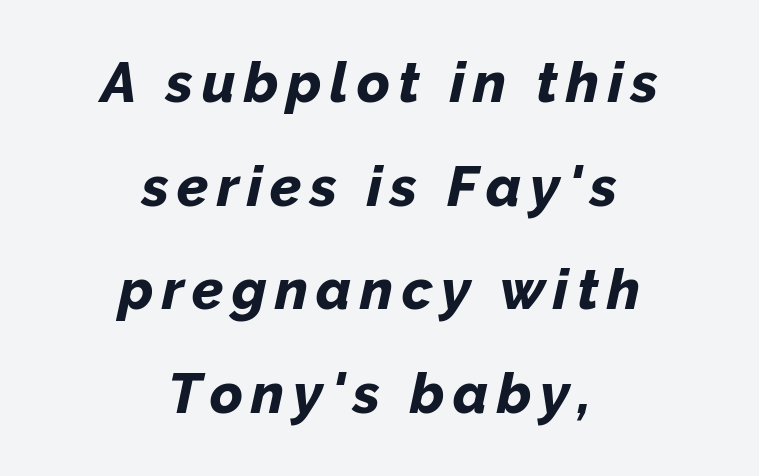
{"italic": "yes", "lean": "right", "slant_degrees": 12, "bold": "yes", "weight": "bold", "width": "normal", "stroke_contrast": "low", "x_height": "medium", "monospaced": "no", "underline": "no", "align": "center", "line_spacing_ratio": 1.85, "glyph_px": 56}
